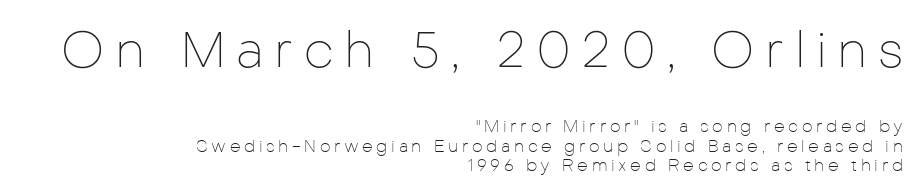
{"serif": "no", "italic": "no", "bold": "no", "weight": "thin", "width": "normal", "stroke_contrast": "low", "x_height": "medium", "monospaced": "no", "underline": "no", "align": "right", "line_spacing": "tight", "line_spacing_ratio": 1.13, "letter_spacing": "wide", "letter_spacing_em": 0.21, "larger_block": "first", "size_ratio": 2.94, "glyph_px": 50}
